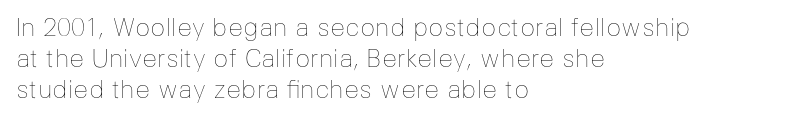
A light-to-regular cut is what we see here. Clear beneath every line of the passage. Vertical strokes here are truly vertical. The passage shown has conventional tracking throughout. Leftover space on each line is placed entirely after the last word.
